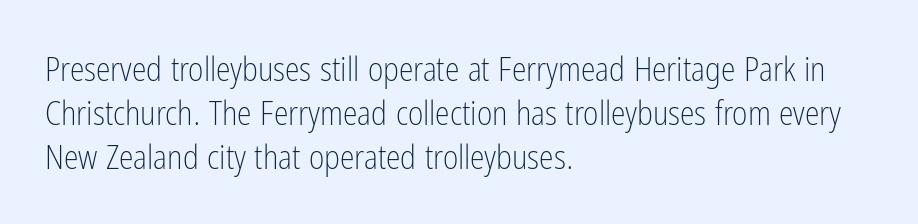
{"serif": "no", "italic": "no", "bold": "no", "weight": "light", "width": "condensed", "stroke_contrast": "low", "x_height": "medium", "monospaced": "no", "underline": "no", "align": "left", "line_spacing": "normal", "line_spacing_ratio": 1.33, "letter_spacing": "normal", "letter_spacing_em": 0.0, "glyph_px": 33}
